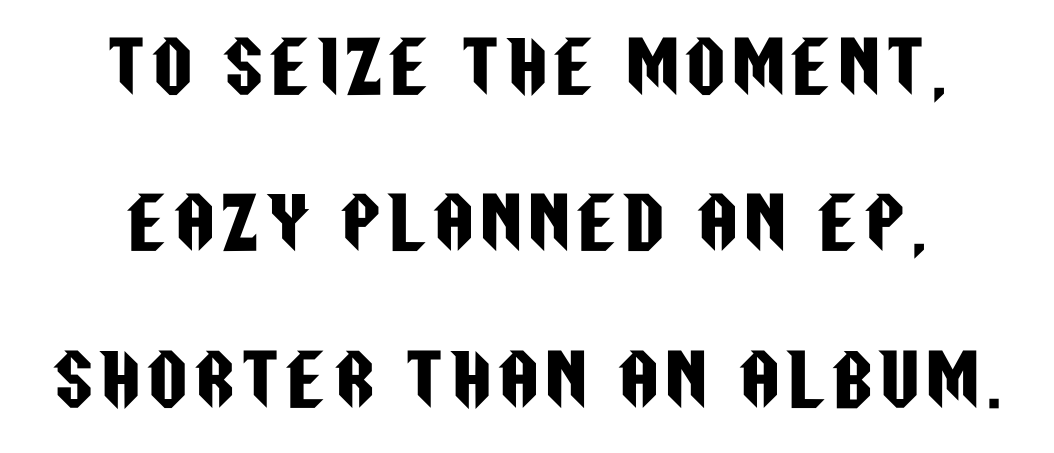
Beneath every word, the page is bare. This block would shrink considerably if given ordinary leading; it's expanded now. Posture: straight, roman, zero tilt. Varying glyph widths throughout — classic text-font behaviour. You can tell from the bare stems that sans-serif type was used.
